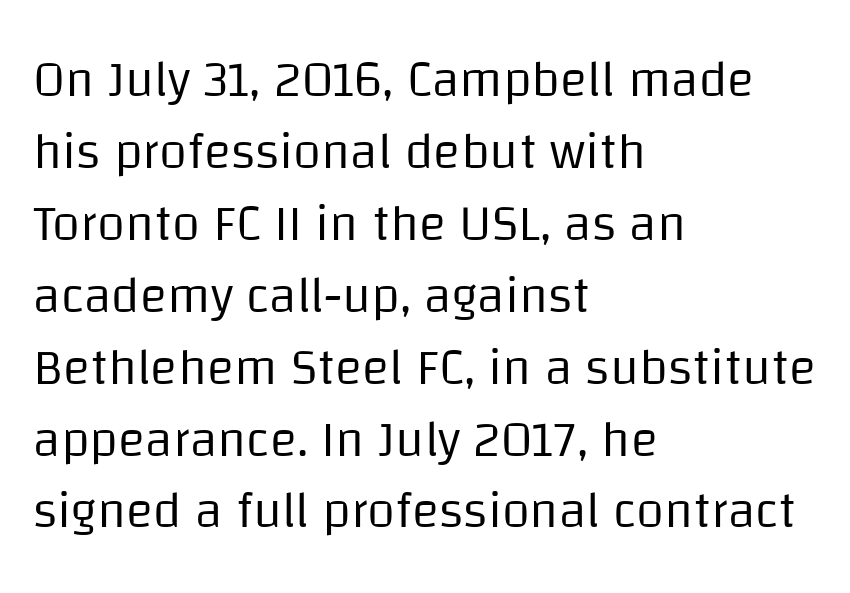
The image shows 51 px regular-weight sans-serif type, upright; set left-aligned, normal line spacing (1.41x), normal letter spacing, not underlined; low stroke contrast and a large x-height.
